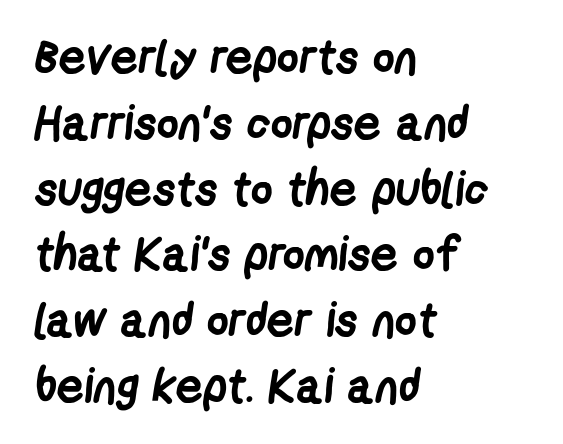
The image shows 48 px semibold, condensed sans-serif type; set left-aligned, normal line spacing (1.37x), normal letter spacing, not underlined; low stroke contrast and a medium x-height.
